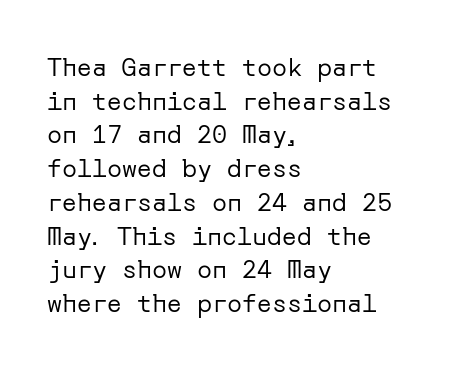
Honestly, there is no underline to notice here at all. When letters stand straight like this, we call the style roman or upright. The passage shown stacks its lines at a standard gap. Horizontal alignment here is leftward, the default for most running prose. Ink coverage per letter is moderate at most.
